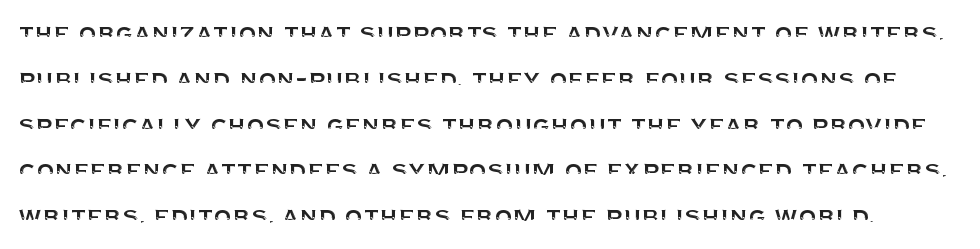
Q: Is the text italic (slanted)? A: No, it is upright.
Q: Is the typeface a serif or a sans-serif typeface? A: Sans-serif.
Q: Is the text underlined? A: No.
Q: Is the spacing between letters normal or unusually wide? A: Normal.
Q: Is the spacing between lines tight, normal or loose? A: Normal.
Q: Width (condensed, normal, or wide)? A: Normal.
Q: Stroke contrast? A: Medium.
Q: x-height? A: Large.
Q: Monospaced? A: No.
